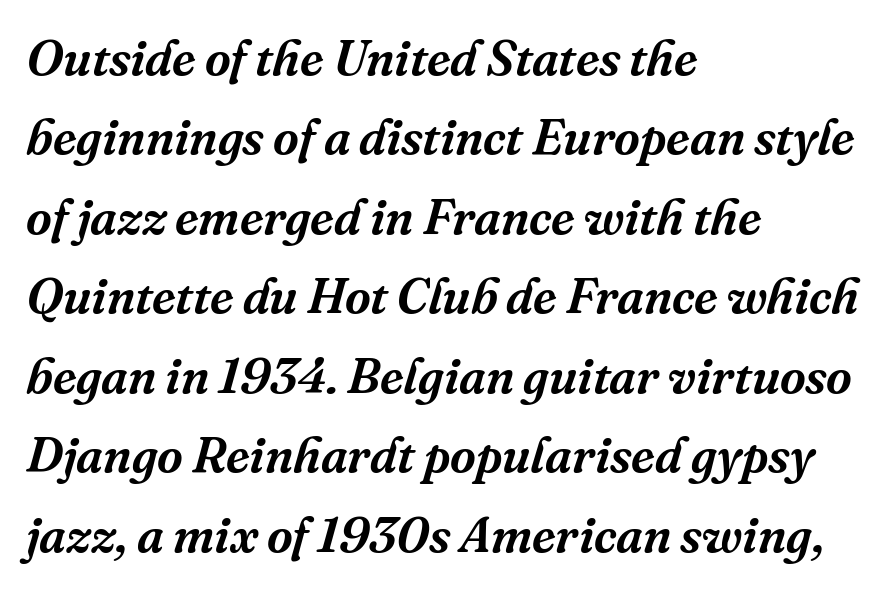
The face used here is rendered with its standard letterfit. Is this a fixed-width face? No — the glyphs have proportional, varying widths. In CSS terms this would be text-align: left. The rendering shows small feet on the letterforms — a serif design. Whoever set this chose a conventional vertical rhythm. Any mark beneath the type? The region is blank.
